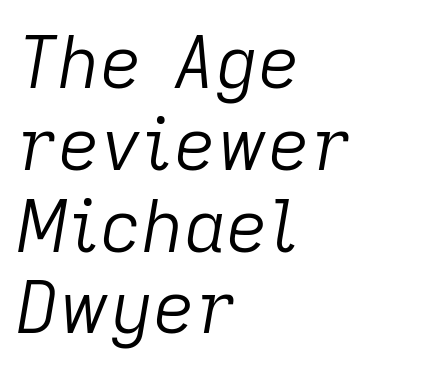
Unbolded letterforms with no extra heft. The lettering tilts uniformly, giving the passage an italic look. The passage shown is typed in a proportional face where columns would drift. Here the glyphs are tracked normally, forming tight word shapes. What's the leading like? Squeezed, with rows nearly overlapping. The rag falls on the right side of this text block.
